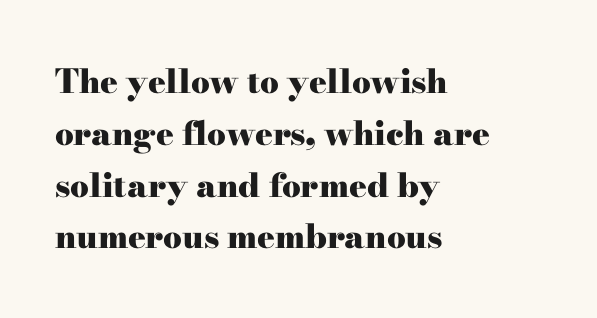
{"serif": "yes", "italic": "no", "bold": "yes", "weight": "heavy", "width": "wide", "stroke_contrast": "high", "x_height": "small", "monospaced": "no", "underline": "no", "align": "left", "line_spacing": "normal", "line_spacing_ratio": 1.57, "letter_spacing": "normal", "letter_spacing_em": 0.0, "glyph_px": 33}
